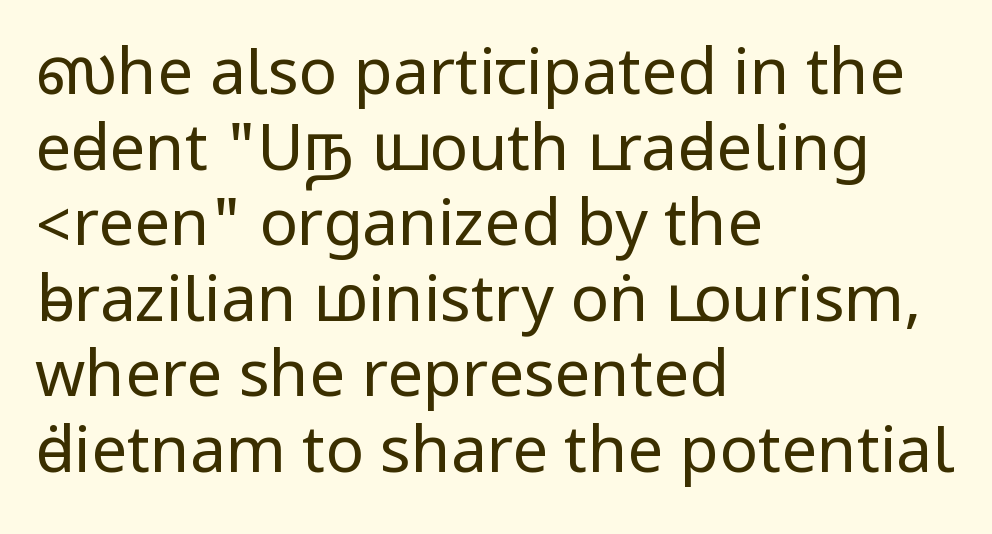
Q: Is the text bold? A: No.
Q: Is the text italic (slanted)? A: No, it is upright.
Q: Is the typeface a serif or a sans-serif typeface? A: Sans-serif.
Q: Is the text underlined? A: No.
Q: How is the paragraph aligned? A: Left-aligned.
Q: Is the spacing between letters normal or unusually wide? A: Normal.
Q: Width (condensed, normal, or wide)? A: Condensed.
Q: Stroke contrast? A: Low.
